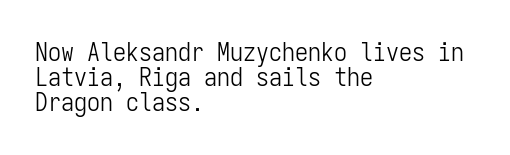
Stroke thickness stays within the range of a standard reading face or lighter. Does the lettering tilt? It doesn't — this is upright. Inter-character spacing is left at the font's built-in metrics. A typesetter would call this leading minimal, almost set solid.
